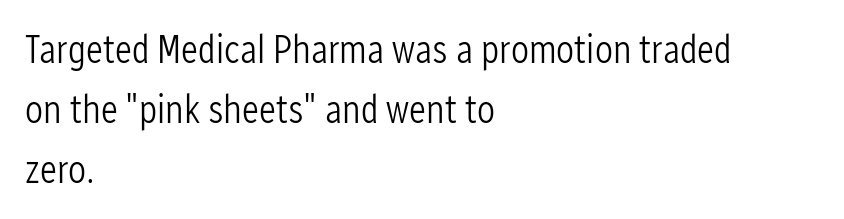
Q: Is the text bold? A: No.
Q: Is the text italic (slanted)? A: No, it is upright.
Q: Is the typeface a serif or a sans-serif typeface? A: Sans-serif.
Q: Is the text underlined? A: No.
Q: How is the paragraph aligned? A: Left-aligned.
Q: Is the spacing between letters normal or unusually wide? A: Normal.
Q: Is the spacing between lines tight, normal or loose? A: Normal.
Q: Width (condensed, normal, or wide)? A: Condensed.
Q: Stroke contrast? A: Low.
Q: x-height? A: Medium.
Q: Monospaced? A: No.
